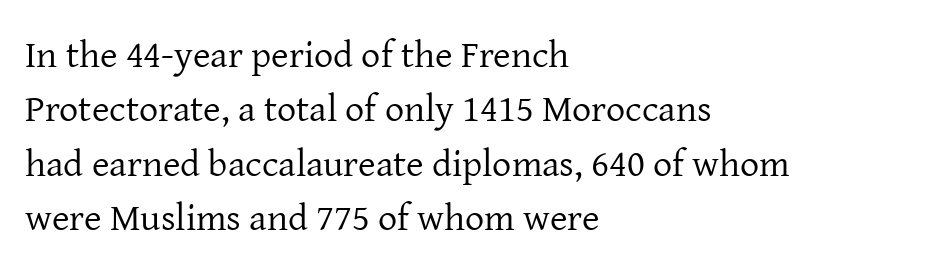
The image shows 38 px regular-weight serif type, upright; set left-aligned, normal line spacing (1.43x), normal letter spacing, not underlined; low stroke contrast and a medium x-height.
